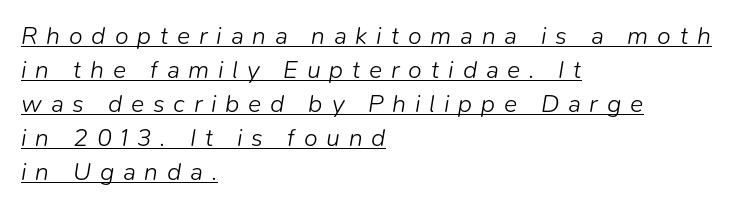
The image shows 25 px text type, italic (leaning right); set left-aligned, normal line spacing (1.36x), unusually wide letter spacing (+0.35 em), underlined.
